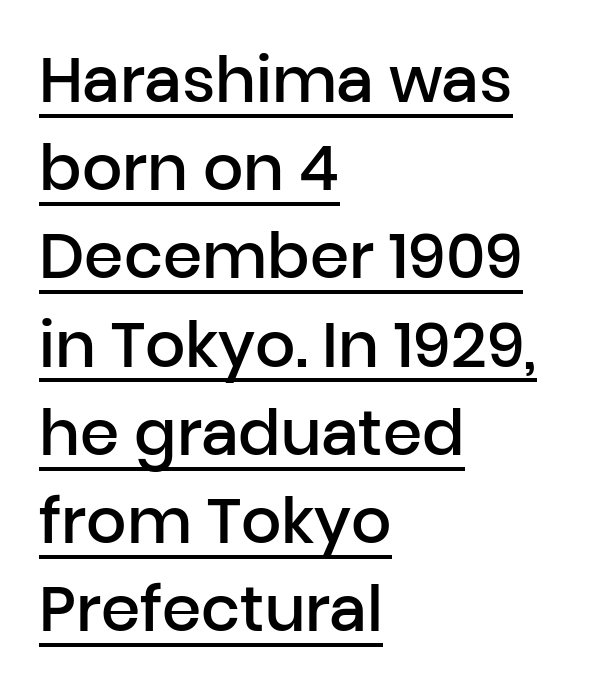
Slightly chunky letters — semibold, I'd say, not full bold. There is no visible air inserted between adjacent glyphs. Looks like regular typesetting: each glyph gets only the width it needs. Do the letters lean? They stand straight. Serifs: no, the terminals of the letterforms are clean.
